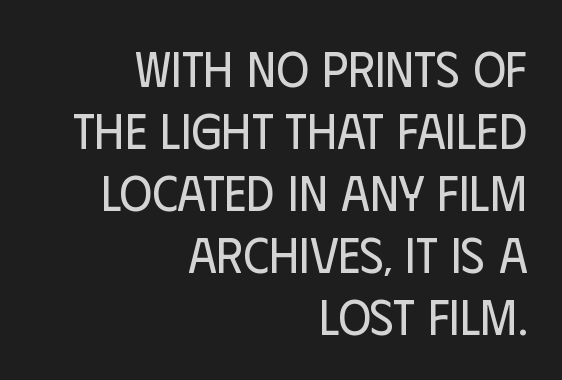
Each row of text sits above clean, open space. Horizontal alignment here is rightward, an uncommon choice for prose. Does the type have serifs? No, each stem ends abruptly. This rendering leaves character spacing at its baseline value. This reads as an unemphasized weight, regular at the heaviest.
